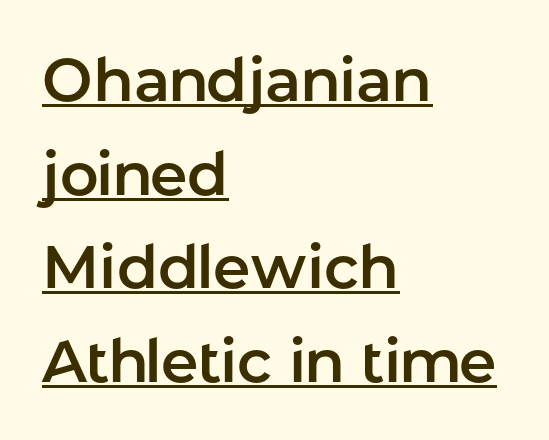
{"serif": "no", "italic": "no", "width": "normal", "stroke_contrast": "low", "x_height": "medium", "monospaced": "no", "underline": "yes", "align": "left", "line_spacing": "normal", "line_spacing_ratio": 1.56, "letter_spacing": "normal", "letter_spacing_em": 0.0, "glyph_px": 60}
